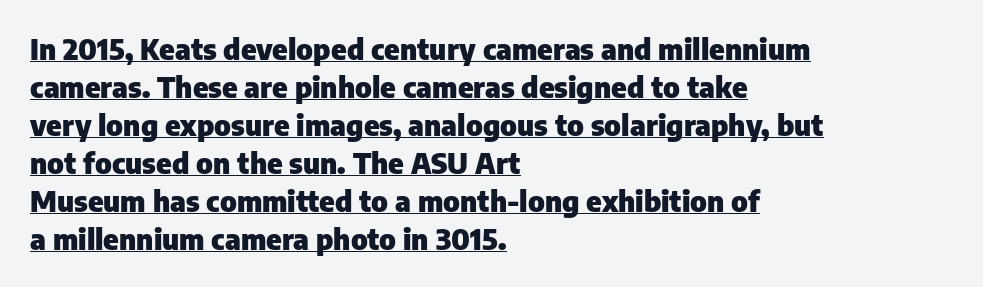
The face used here is rendered with its standard letterfit. On the weight axis this lands at bold, roughly 700. Examine the stroke ends and you'll find no serifs. Glance below the letters and you will spot a drawn line. Ascenders rise straight up at ninety degrees.
